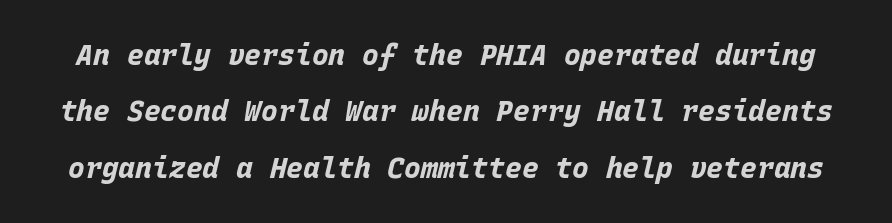
Students, note that the glyphs here touch the page at normal intervals. Slanted lettering throughout. Compared with typical paragraphs, the rows here are farther apart. The characters look thick and weighty, a clear bold.
